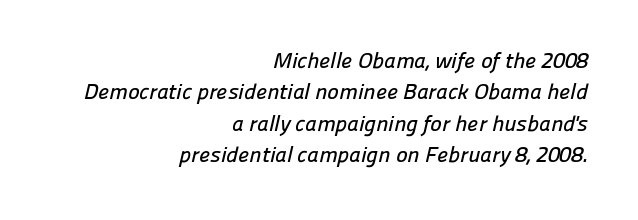
Q: Is the text underlined? A: No.
Q: How is the paragraph aligned? A: Right-aligned.
Q: Is the spacing between letters normal or unusually wide? A: Normal.
Q: Is the spacing between lines tight, normal or loose? A: Normal.
